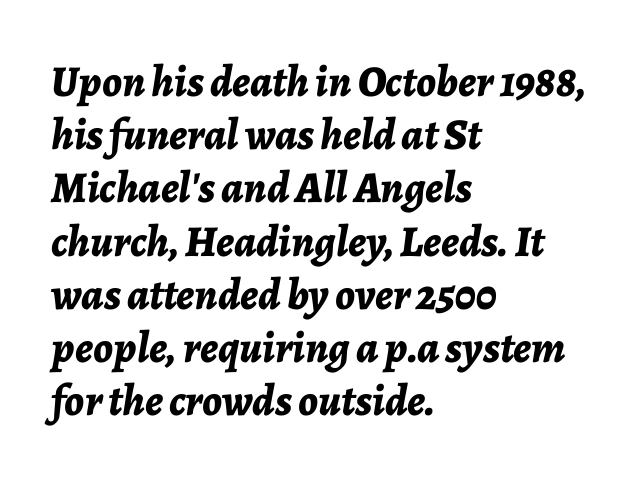
The image shows 44 px bold type, italic (leaning right); set left-aligned, line spacing 1.21x, normal letter spacing, not underlined; low stroke contrast and a medium x-height.
